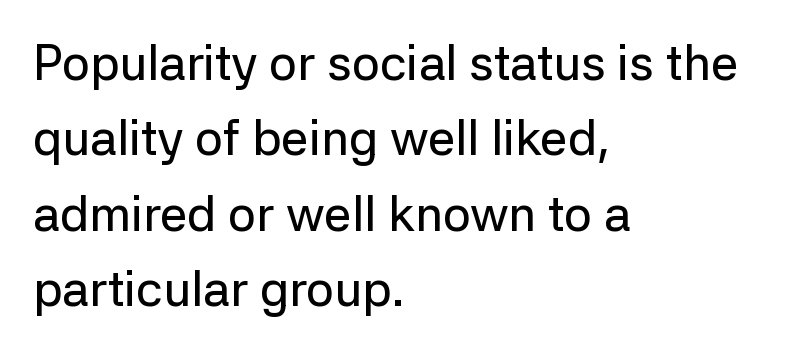
Q: Is the text italic (slanted)? A: No, it is upright.
Q: Is the typeface a serif or a sans-serif typeface? A: Sans-serif.
Q: Is the text underlined? A: No.
Q: How is the paragraph aligned? A: Left-aligned.
Q: Is the spacing between letters normal or unusually wide? A: Normal.
Q: Is the spacing between lines tight, normal or loose? A: Normal.
Q: Width (condensed, normal, or wide)? A: Normal.
Q: Stroke contrast? A: Low.
Q: x-height? A: Medium.
Q: Monospaced? A: No.
